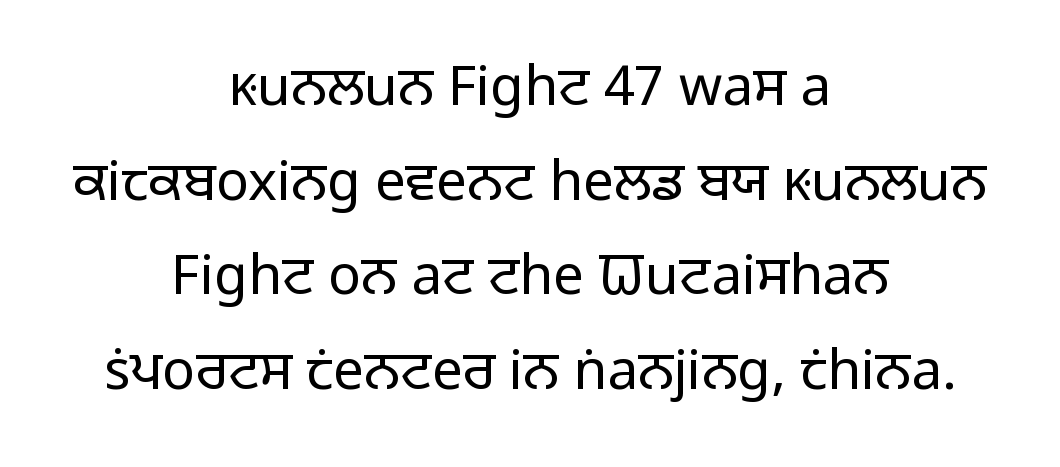
The image shows 55 px light sans-serif type, upright; set centered, line spacing 1.72x, normal letter spacing, not underlined; low stroke contrast and a medium x-height.
